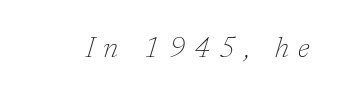
Q: Is the text bold? A: No.
Q: Is the text italic (slanted)? A: Yes, it leans right by about 17 degrees.
Q: Is the typeface a serif or a sans-serif typeface? A: Serif.
Q: Is the text underlined? A: No.
Q: Is the spacing between letters normal or unusually wide? A: Unusually wide.
Q: Width (condensed, normal, or wide)? A: Normal.
Q: Stroke contrast? A: Low.
Q: x-height? A: Medium.
Q: Monospaced? A: No.
